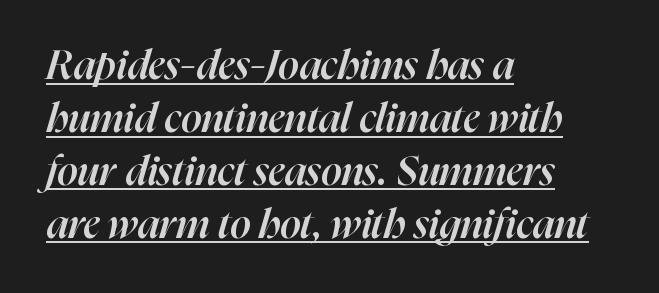
{"italic": "yes", "lean": "right", "slant_degrees": 16, "bold": "semi", "weight": "semibold", "width": "normal", "stroke_contrast": "high", "x_height": "medium", "monospaced": "no", "underline": "yes", "align": "left", "line_spacing": "normal", "line_spacing_ratio": 1.29, "letter_spacing": "normal", "letter_spacing_em": 0.0, "glyph_px": 41}
